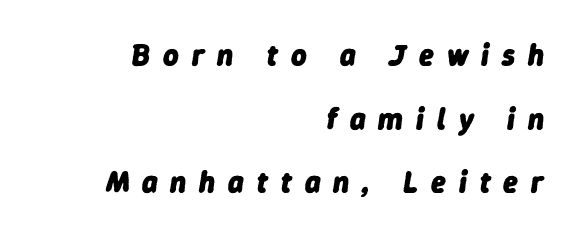
Q: Is the text bold? A: Yes.
Q: Is the text italic (slanted)? A: Yes, it leans right by about 9 degrees.
Q: Is the text underlined? A: No.
Q: How is the paragraph aligned? A: Right-aligned.
Q: Is the spacing between letters normal or unusually wide? A: Unusually wide.
Q: Is the spacing between lines tight, normal or loose? A: Loose.
Q: Width (condensed, normal, or wide)? A: Normal.
Q: Stroke contrast? A: Low.
Q: x-height? A: Medium.
Q: Monospaced? A: No.
